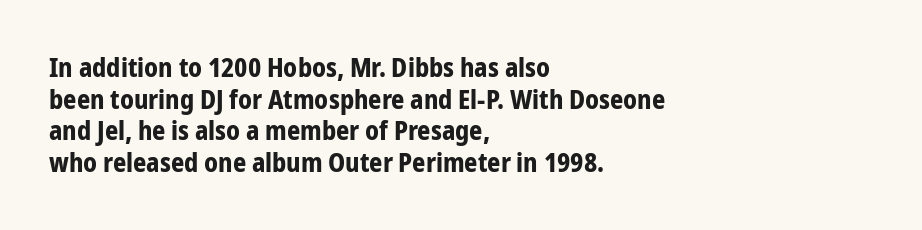
Q: Is the text bold? A: Yes.
Q: Is the text italic (slanted)? A: No, it is upright.
Q: Is the text underlined? A: No.
Q: How is the paragraph aligned? A: Left-aligned.
Q: Is the spacing between letters normal or unusually wide? A: Normal.
